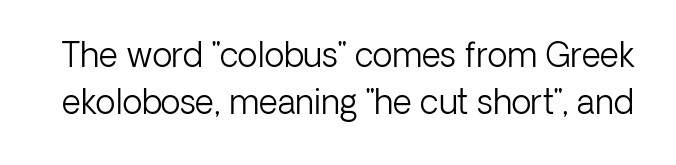
Q: Is the text bold? A: No.
Q: Is the text italic (slanted)? A: No, it is upright.
Q: Is the typeface a serif or a sans-serif typeface? A: Sans-serif.
Q: Is the text underlined? A: No.
Q: Is the spacing between letters normal or unusually wide? A: Normal.
Q: Is the spacing between lines tight, normal or loose? A: Normal.
Q: Width (condensed, normal, or wide)? A: Normal.
Q: Stroke contrast? A: Low.
Q: x-height? A: Medium.
Q: Monospaced? A: No.
